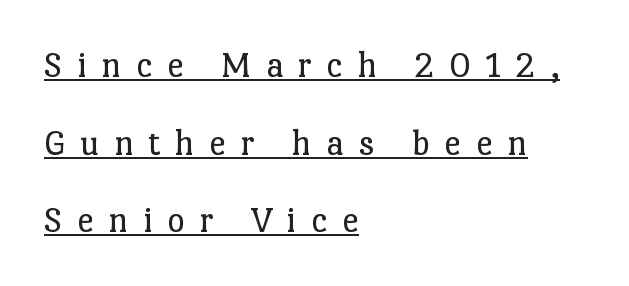
Typographically, this falls in the serif category. Layout note: lines flush left. In terms of posture, this sample is upright. One glance says open: line gaps are wider than usual. The letterforms stand isolated, each surrounded by extra space.
